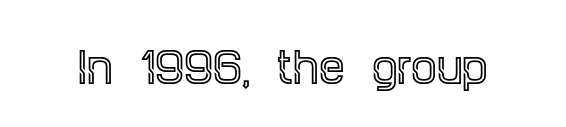
Style check: upright. The passage shown has conventional tracking throughout. Type without underlining. Stroke terminals: seriffed. The rendering uses natural spacing where letterforms have individual widths.
